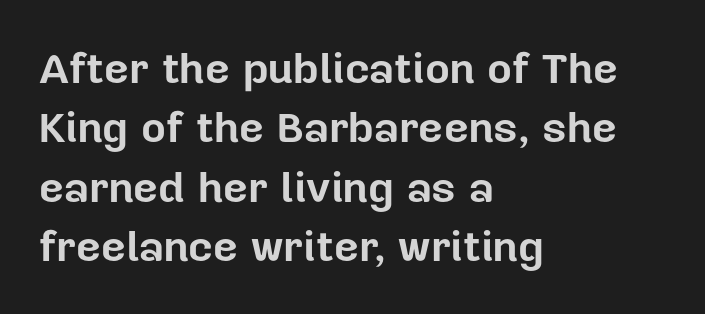
{"serif": "no", "italic": "no", "bold": "yes", "weight": "bold", "width": "normal", "stroke_contrast": "low", "x_height": "medium", "monospaced": "no", "underline": "no", "align": "left", "line_spacing": "normal", "line_spacing_ratio": 1.38, "letter_spacing": "normal", "letter_spacing_em": 0.0, "glyph_px": 43}
